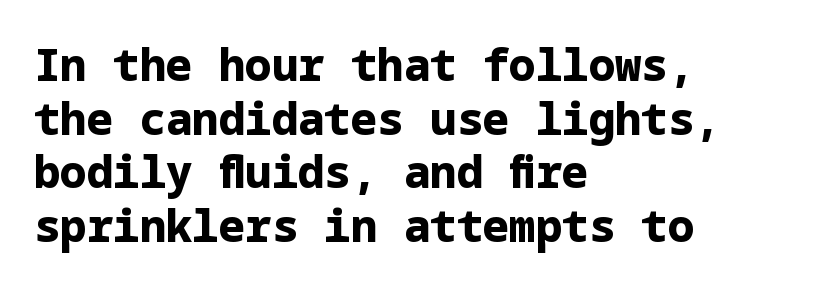
The image shows 44 px bold sans-serif type, upright; set left-aligned, line spacing 1.22x, normal letter spacing, not underlined; low stroke contrast and a medium x-height.
